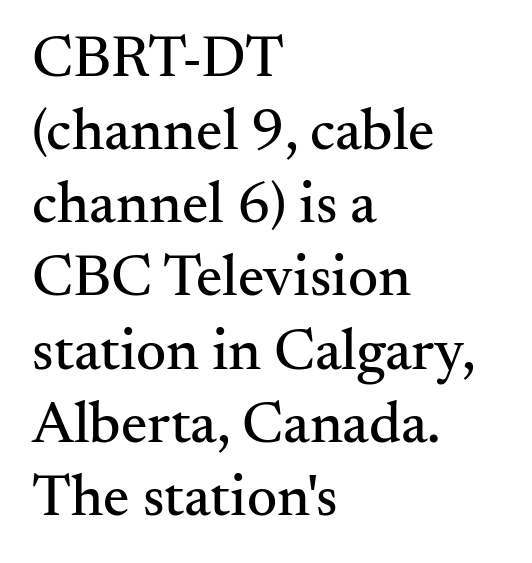
The text block is weighted toward the left margin, trailing off unevenly rightward. Nothing unusual about the tracking: characters are spaced as the font intends. This rendering features lettering with no underline. Each letter keeps its own natural width here, so spacing adapts to shape. Serif or sans? Serif — the stroke terminals have little feet.
